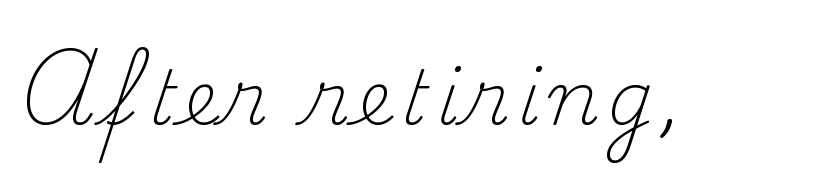
Q: Is the text bold? A: No.
Q: Is the text italic (slanted)? A: Yes.
Q: Is the typeface a serif or a sans-serif typeface? A: Serif.
Q: Is the text underlined? A: No.
Q: Width (condensed, normal, or wide)? A: Normal.
Q: Stroke contrast? A: Medium.
Q: x-height? A: Small.
Q: Monospaced? A: No.
